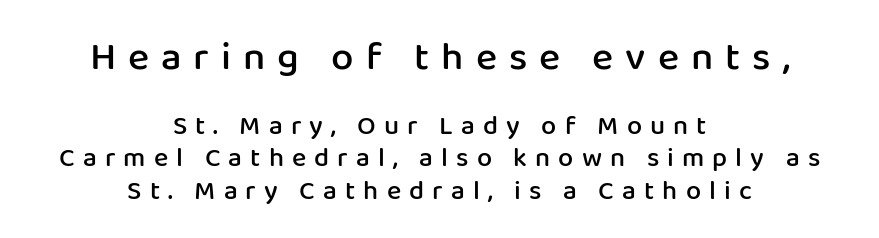
{"serif": "no", "italic": "no", "bold": "semi", "weight": "semibold", "width": "normal", "stroke_contrast": "low", "x_height": "medium", "monospaced": "no", "underline": "no", "align": "center", "line_spacing_ratio": 1.2, "letter_spacing": "wide", "letter_spacing_em": 0.3, "larger_block": "first", "size_ratio": 1.48, "glyph_px": 40}
